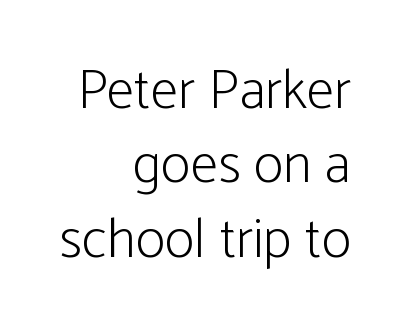
The image shows 56 px light, condensed sans-serif type, upright; set right-aligned, normal line spacing (1.33x), normal letter spacing, not underlined; low stroke contrast and a medium x-height.
